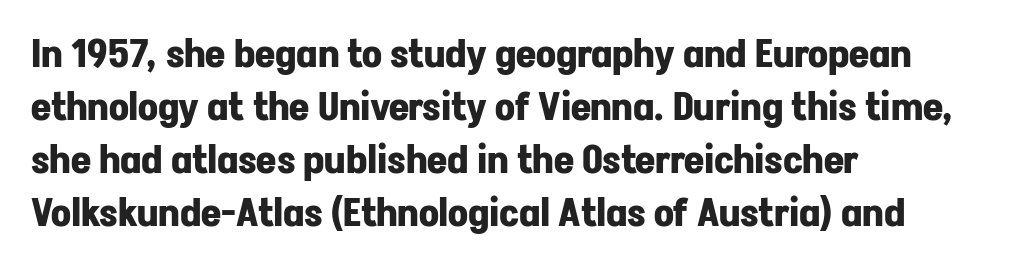
Q: Is the text bold? A: Yes.
Q: Is the text italic (slanted)? A: No, it is upright.
Q: Is the typeface a serif or a sans-serif typeface? A: Sans-serif.
Q: Is the text underlined? A: No.
Q: How is the paragraph aligned? A: Left-aligned.
Q: Is the spacing between letters normal or unusually wide? A: Normal.
Q: Is the spacing between lines tight, normal or loose? A: Normal.
Q: Width (condensed, normal, or wide)? A: Normal.
Q: Stroke contrast? A: Low.
Q: x-height? A: Medium.
Q: Monospaced? A: No.
